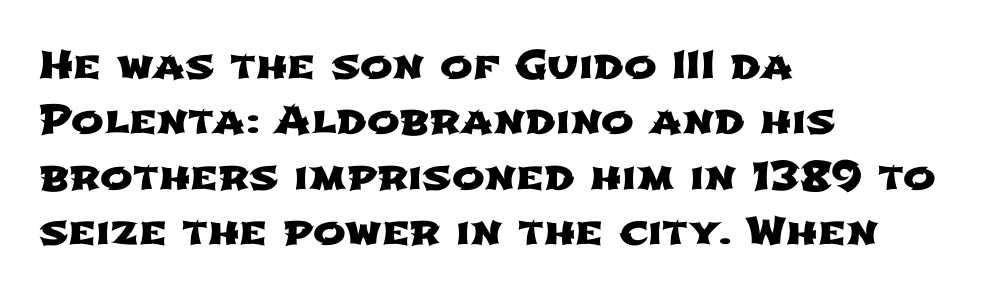
{"serif": "no", "width": "wide", "stroke_contrast": "low", "x_height": "medium", "monospaced": "no", "underline": "no", "align": "left", "line_spacing": "normal", "line_spacing_ratio": 1.42, "letter_spacing": "normal", "letter_spacing_em": 0.0, "glyph_px": 39}
